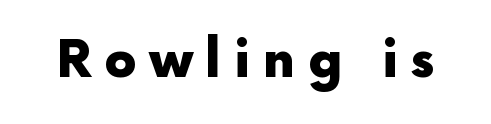
The letters advance in unequal steps, a hallmark of proportional type. The passage shown has open, widely tracked lettering throughout. The specimen reads as upright at a glance. A clean baseline with only descenders dipping below it.
